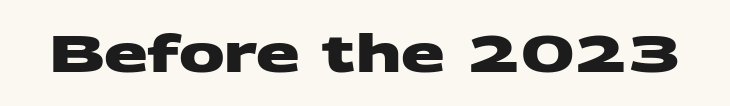
Q: Is the text bold? A: Yes.
Q: Is the typeface a serif or a sans-serif typeface? A: Sans-serif.
Q: Is the text underlined? A: No.
Q: Is the spacing between letters normal or unusually wide? A: Normal.
Q: Width (condensed, normal, or wide)? A: Wide.
Q: Stroke contrast? A: Medium.
Q: x-height? A: Large.
Q: Monospaced? A: No.
